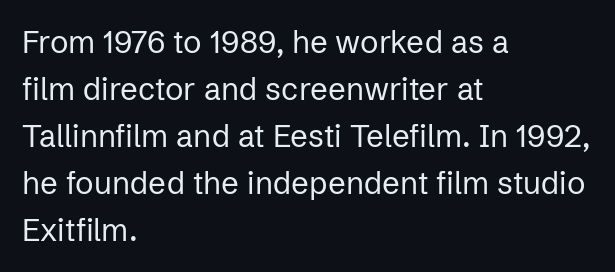
Q: Is the text bold? A: No.
Q: Is the text italic (slanted)? A: No, it is upright.
Q: Is the typeface a serif or a sans-serif typeface? A: Sans-serif.
Q: Is the text underlined? A: No.
Q: How is the paragraph aligned? A: Left-aligned.
Q: Is the spacing between letters normal or unusually wide? A: Normal.
Q: Is the spacing between lines tight, normal or loose? A: Normal.
Q: Width (condensed, normal, or wide)? A: Normal.
Q: Stroke contrast? A: Low.
Q: x-height? A: Medium.
Q: Monospaced? A: No.
